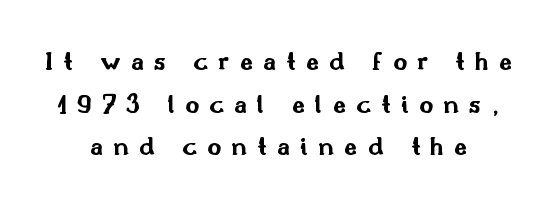
The image shows 27 px bold type, upright; set centered, normal line spacing (1.58x), unusually wide letter spacing (+0.38 em), not underlined.
